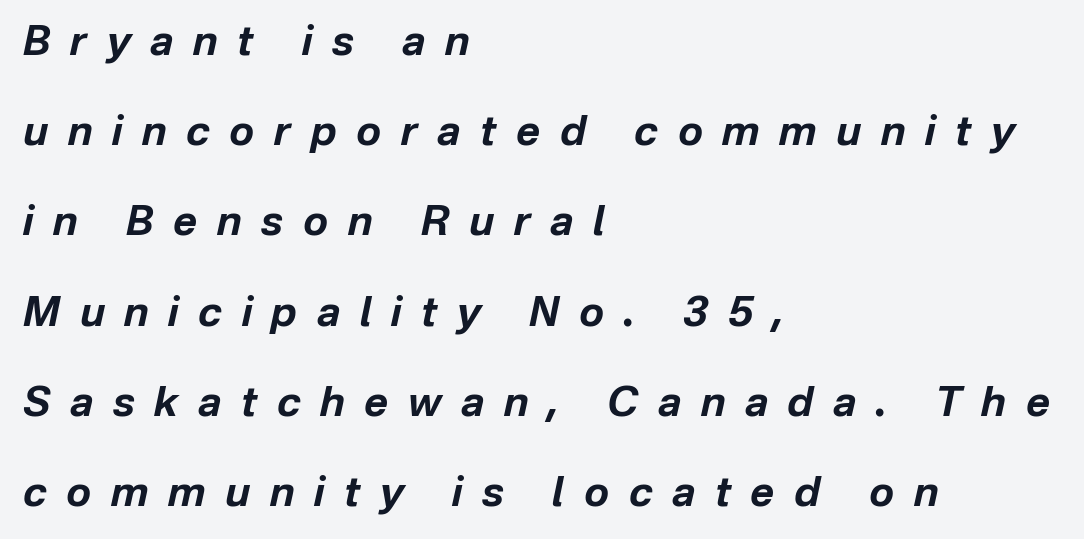
Q: Is the text bold? A: Yes.
Q: Is the text italic (slanted)? A: Yes, it leans right by about 12 degrees.
Q: Is the text underlined? A: No.
Q: How is the paragraph aligned? A: Left-aligned.
Q: Is the spacing between letters normal or unusually wide? A: Unusually wide.
Q: Is the spacing between lines tight, normal or loose? A: Loose.
Q: Width (condensed, normal, or wide)? A: Normal.
Q: Stroke contrast? A: Low.
Q: x-height? A: Medium.
Q: Monospaced? A: No.
